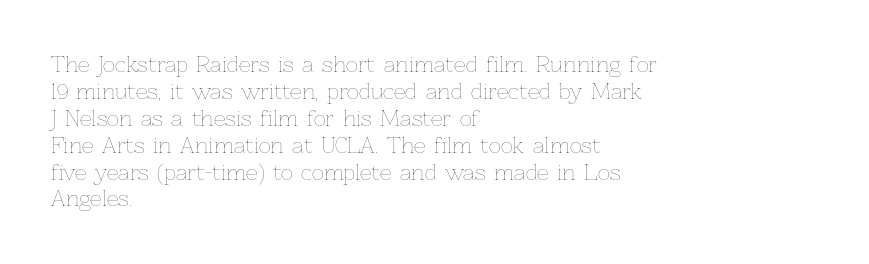
Q: Is the text bold? A: No.
Q: Is the text italic (slanted)? A: No, it is upright.
Q: Is the text underlined? A: No.
Q: How is the paragraph aligned? A: Left-aligned.
Q: Is the spacing between letters normal or unusually wide? A: Normal.
Q: Is the spacing between lines tight, normal or loose? A: Normal.
